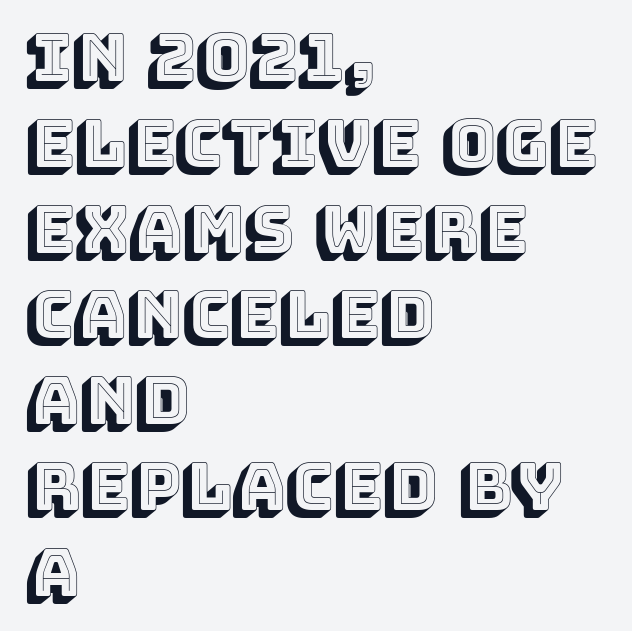
Q: Is the text italic (slanted)? A: No, it is upright.
Q: Is the text underlined? A: No.
Q: How is the paragraph aligned? A: Left-aligned.
Q: Is the spacing between letters normal or unusually wide? A: Normal.
Q: Is the spacing between lines tight, normal or loose? A: Normal.
Q: Width (condensed, normal, or wide)? A: Normal.
Q: x-height? A: Large.
Q: Monospaced? A: No.
